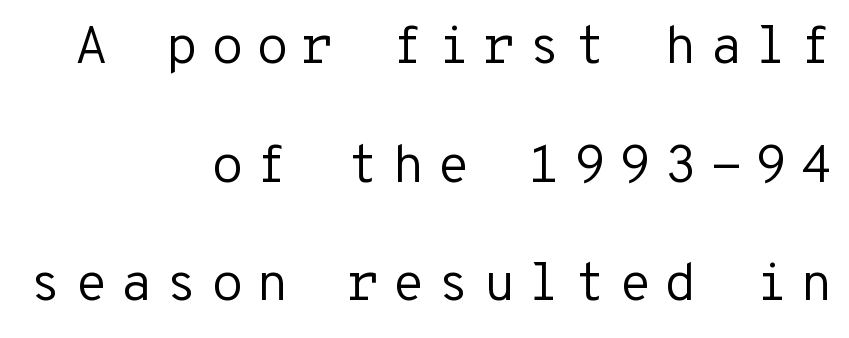
Q: Is the text bold? A: No.
Q: Is the text italic (slanted)? A: No, it is upright.
Q: Is the typeface a serif or a sans-serif typeface? A: Sans-serif.
Q: Is the text underlined? A: No.
Q: How is the paragraph aligned? A: Right-aligned.
Q: Is the spacing between letters normal or unusually wide? A: Unusually wide.
Q: Is the spacing between lines tight, normal or loose? A: Loose.
Q: Width (condensed, normal, or wide)? A: Normal.
Q: Stroke contrast? A: Low.
Q: x-height? A: Medium.
Q: Monospaced? A: Yes.
